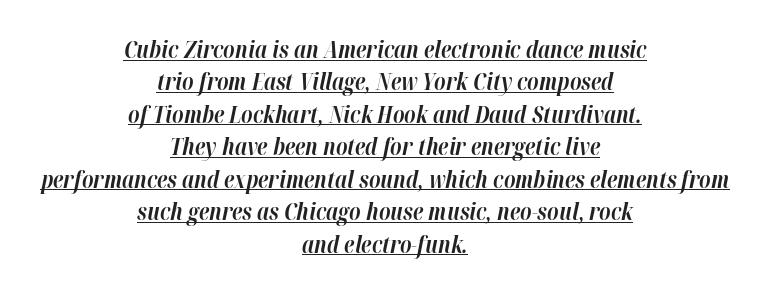
{"italic": "yes", "lean": "right", "slant_degrees": 12, "bold": "yes", "underline": "yes", "align": "center", "line_spacing": "normal", "line_spacing_ratio": 1.41, "letter_spacing": "normal", "letter_spacing_em": 0.0, "glyph_px": 23}
